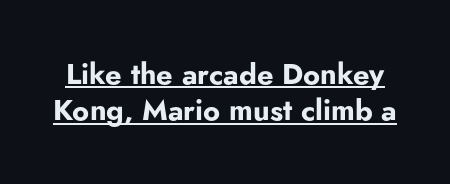
Q: Is the text bold? A: Yes.
Q: Is the text italic (slanted)? A: No, it is upright.
Q: Is the typeface a serif or a sans-serif typeface? A: Sans-serif.
Q: Is the text underlined? A: Yes.
Q: Is the spacing between letters normal or unusually wide? A: Normal.
Q: Is the spacing between lines tight, normal or loose? A: Normal.
Q: Width (condensed, normal, or wide)? A: Normal.
Q: Stroke contrast? A: Low.
Q: x-height? A: Small.
Q: Monospaced? A: No.
